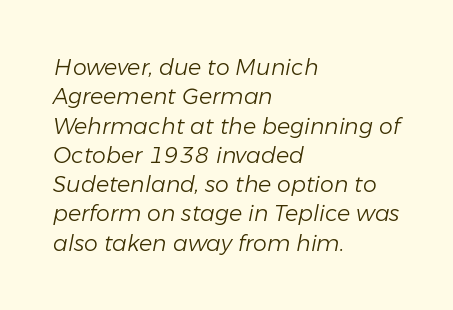
This sample is left-justified, so line endings fall wherever the words run out. This sample uses plain, unmodified letter spacing. These lines were composed using italics. Heaviness? Minimal to ordinary, like unemphasized prose. Each row of text sits above clean, open space.
